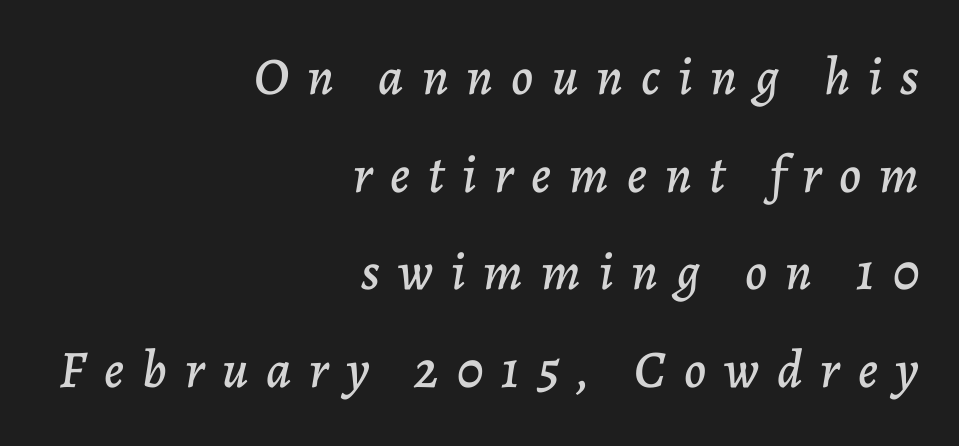
The image shows 53 px text type, italic (leaning right); set right-aligned, line spacing 1.84x, unusually wide letter spacing (+0.34 em), not underlined; low stroke contrast and a medium x-height.
